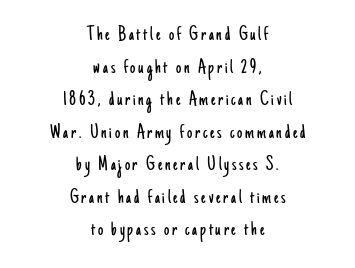
{"italic": "no", "bold": "no", "underline": "no", "align": "center", "line_spacing": "normal", "line_spacing_ratio": 1.55, "glyph_px": 21}
